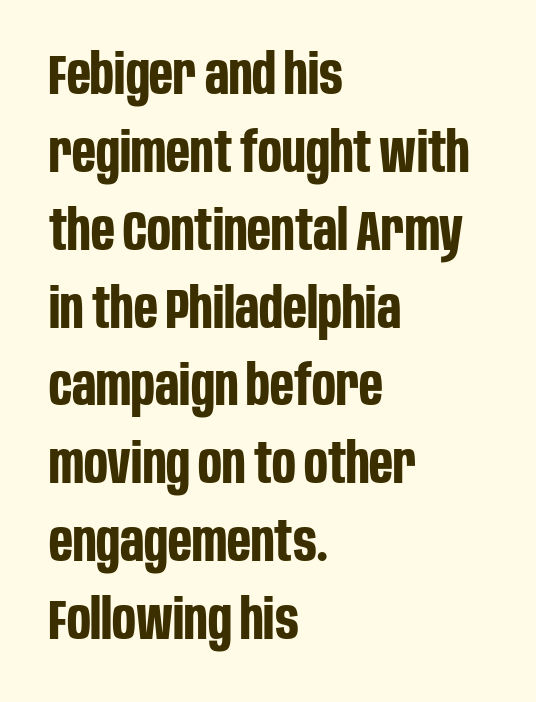
The image shows 56 px bold, condensed sans-serif type, upright; set left-aligned, normal line spacing (1.39x), normal letter spacing, not underlined; low stroke contrast and a large x-height.
